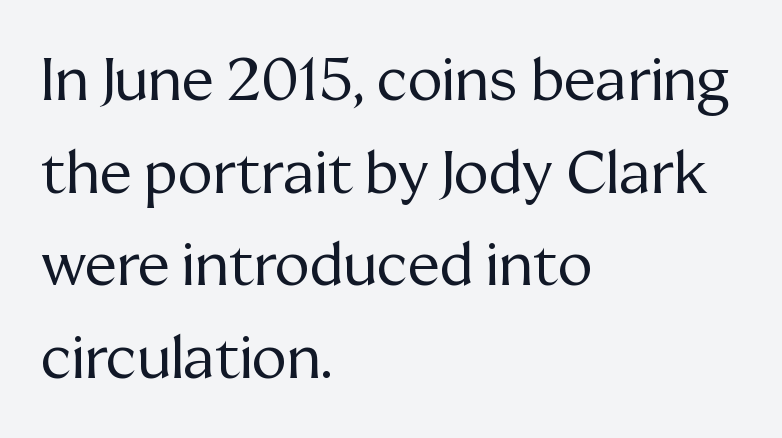
{"serif": "yes", "italic": "no", "bold": "no", "weight": "regular", "width": "normal", "stroke_contrast": "medium", "x_height": "medium", "monospaced": "no", "underline": "no", "align": "left", "line_spacing": "normal", "line_spacing_ratio": 1.57, "letter_spacing": "normal", "letter_spacing_em": 0.0, "glyph_px": 59}
